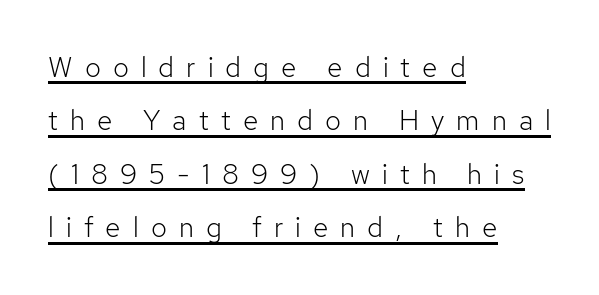
The image shows 28 px light sans-serif type, upright; set left-aligned, loose line spacing (1.91x), unusually wide letter spacing (+0.43 em), underlined; low stroke contrast and a medium x-height.
